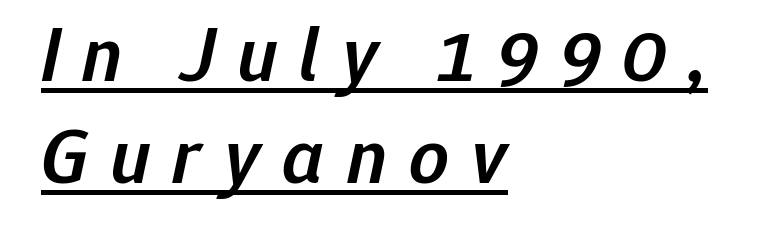
The image shows 78 px semibold type, italic (leaning right); set left-aligned, normal line spacing (1.31x), unusually wide letter spacing (+0.28 em), underlined; low stroke contrast and a medium x-height.
